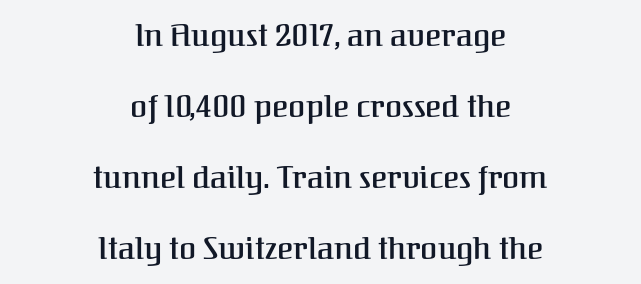
Rule under the text: the space is simply empty. In terms of leading, this rendering errs on the spacious side. You could not count columns in this text — the font is proportionally spaced. Each word holds together tightly as a unit, with standard inter-letter gaps. These lines are composed in type with serifs.
